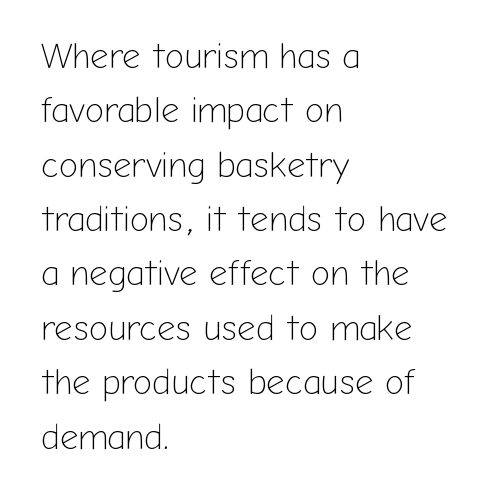
The space beneath each line is pristine and unruled. Interline gaps are of average width in this sample. The letters stand upright; this is a roman face. The passage is arranged the way most books set body copy — flush left.
